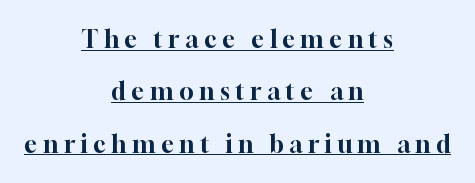
Q: Is the text italic (slanted)? A: No, it is upright.
Q: Is the text underlined? A: Yes.
Q: How is the paragraph aligned? A: Centered.
Q: Is the spacing between letters normal or unusually wide? A: Unusually wide.
Q: Is the spacing between lines tight, normal or loose? A: Loose.
